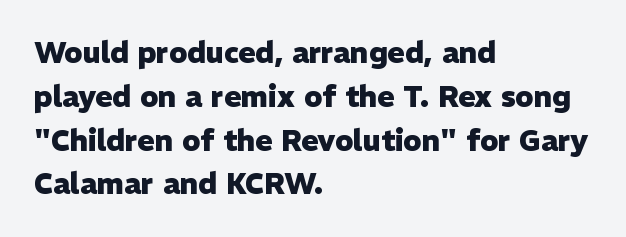
The image shows 29 px heavy sans-serif type, upright; set left-aligned, normal line spacing (1.51x), normal letter spacing, not underlined; low stroke contrast and a medium x-height.
